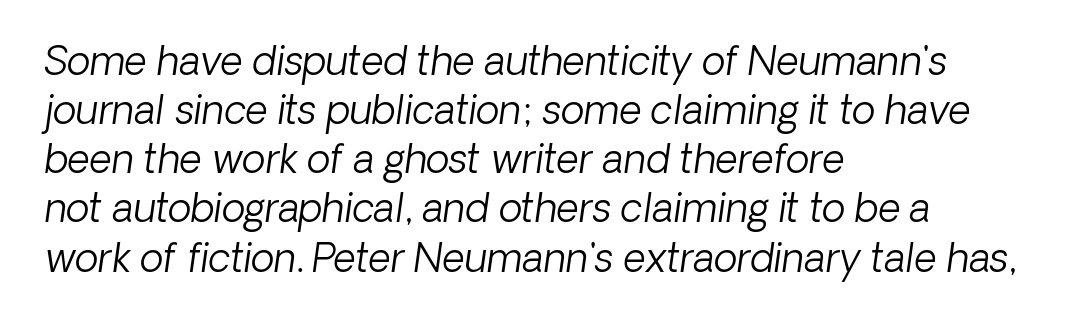
Words appear dense and cohesive because spacing is normal. Each letter keeps its own natural width here, so spacing adapts to shape. The typeface chosen for these lines omits serifs. This reads as an unemphasized weight, regular at the heaviest.
